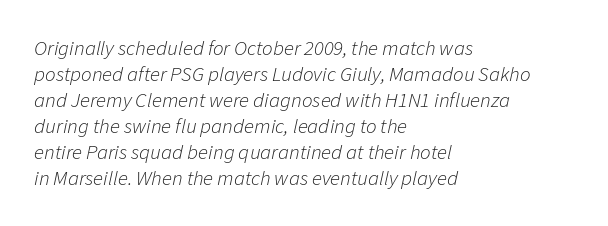
The image shows 21 px text type, italic (leaning right); set left-aligned, line spacing 1.24x, normal letter spacing, not underlined.
